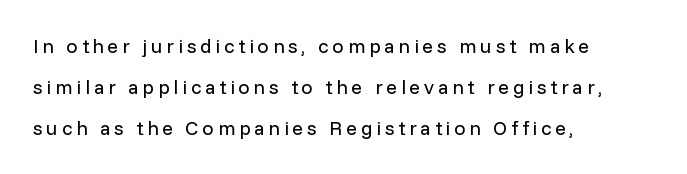
{"italic": "no", "bold": "no", "underline": "no", "align": "left", "line_spacing": "loose", "line_spacing_ratio": 2.06, "glyph_px": 20}
